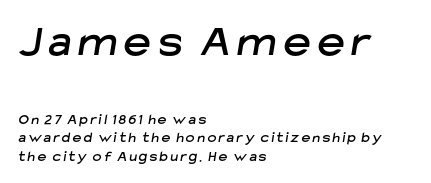
The image shows 46 px sans-serif type; set left-aligned, line spacing 1.24x, not underlined; the first (top) block is 3.07x larger; low stroke contrast and a medium x-height.
